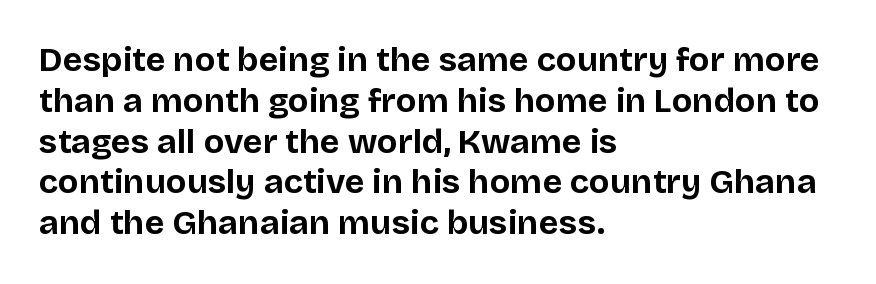
Q: Is the text bold? A: Yes.
Q: Is the text italic (slanted)? A: No, it is upright.
Q: Is the typeface a serif or a sans-serif typeface? A: Sans-serif.
Q: Is the text underlined? A: No.
Q: How is the paragraph aligned? A: Left-aligned.
Q: Is the spacing between letters normal or unusually wide? A: Normal.
Q: Width (condensed, normal, or wide)? A: Normal.
Q: Stroke contrast? A: Low.
Q: x-height? A: Large.
Q: Monospaced? A: No.
